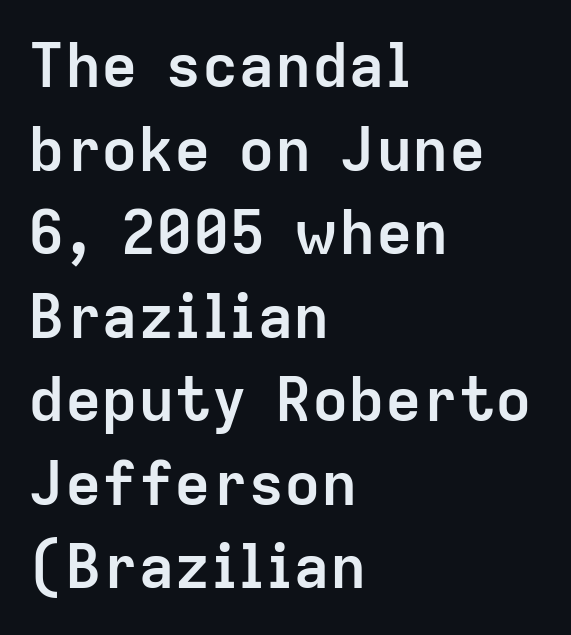
Q: Is the text bold? A: Yes.
Q: Is the text italic (slanted)? A: No, it is upright.
Q: Is the typeface a serif or a sans-serif typeface? A: Sans-serif.
Q: Is the text underlined? A: No.
Q: How is the paragraph aligned? A: Left-aligned.
Q: Is the spacing between letters normal or unusually wide? A: Normal.
Q: Is the spacing between lines tight, normal or loose? A: Normal.
Q: Width (condensed, normal, or wide)? A: Normal.
Q: Stroke contrast? A: Low.
Q: x-height? A: Medium.
Q: Monospaced? A: No.
